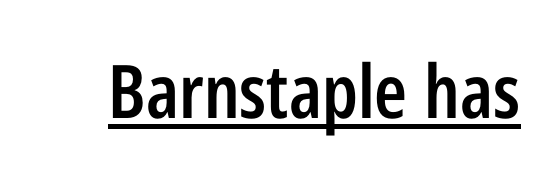
Q: Is the text bold? A: Semi-bold.
Q: Is the text italic (slanted)? A: No, it is upright.
Q: Is the typeface a serif or a sans-serif typeface? A: Sans-serif.
Q: Is the text underlined? A: Yes.
Q: Is the spacing between letters normal or unusually wide? A: Normal.
Q: Width (condensed, normal, or wide)? A: Condensed.
Q: Stroke contrast? A: Low.
Q: x-height? A: Medium.
Q: Monospaced? A: No.
